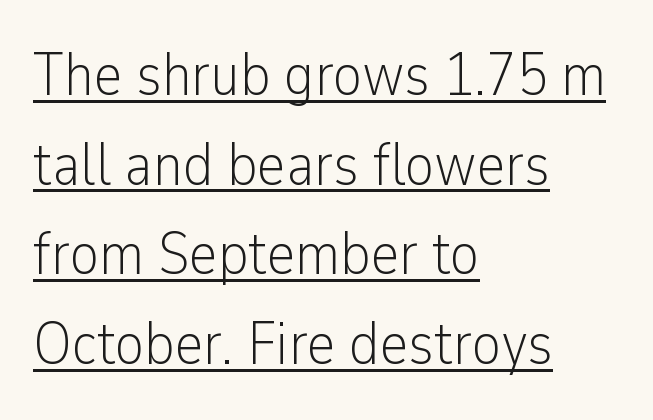
The image shows 61 px light, condensed sans-serif type, upright; set left-aligned, normal line spacing (1.47x), normal letter spacing, underlined; low stroke contrast and a medium x-height.
